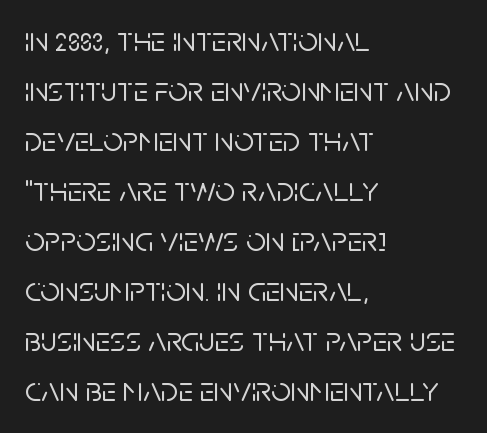
Check where the strokes stop: nothing finishes them off — pure sans. The setting favours the left margin, as ordinary paragraphs usually do. The space between consecutive lines is moderate. The line texture is even and compact thanks to regular tracking.
